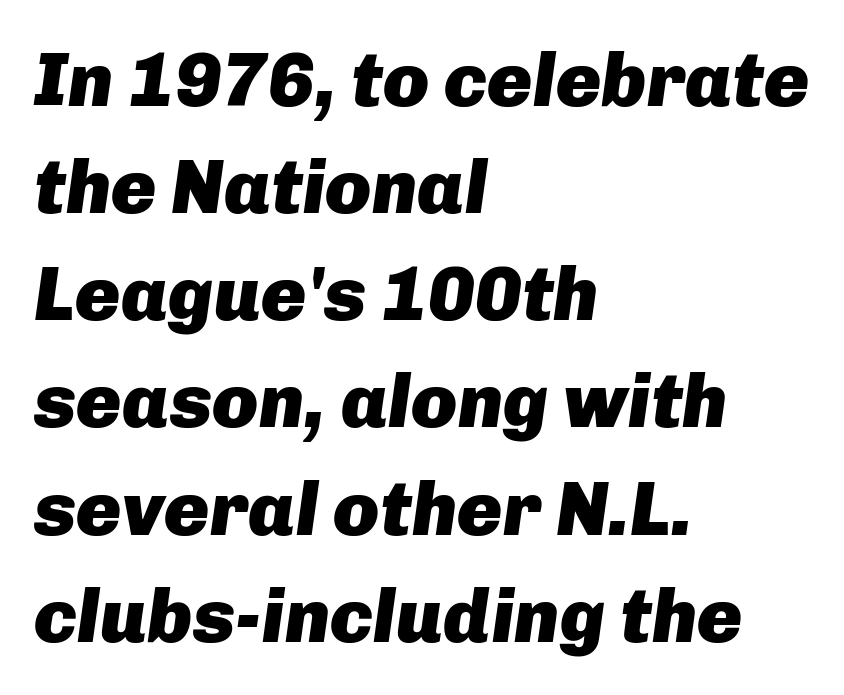
Q: Is the text bold? A: Yes.
Q: Is the text italic (slanted)? A: Yes, it leans right by about 8 degrees.
Q: Is the text underlined? A: No.
Q: How is the paragraph aligned? A: Left-aligned.
Q: Is the spacing between letters normal or unusually wide? A: Normal.
Q: Is the spacing between lines tight, normal or loose? A: Normal.
Q: Width (condensed, normal, or wide)? A: Normal.
Q: Stroke contrast? A: Low.
Q: x-height? A: Medium.
Q: Monospaced? A: No.
